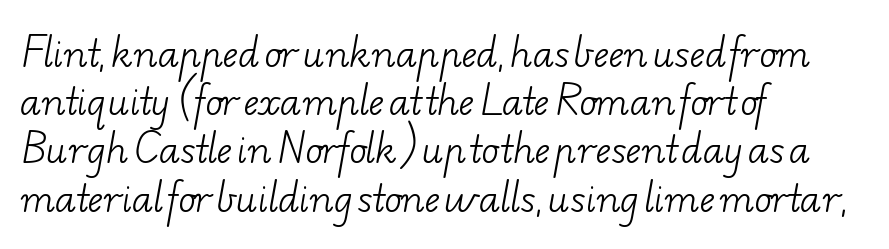
The image shows 36 px light, wide serif type; set left-aligned, normal line spacing (1.34x), normal letter spacing, not underlined; low stroke contrast and a small x-height.
